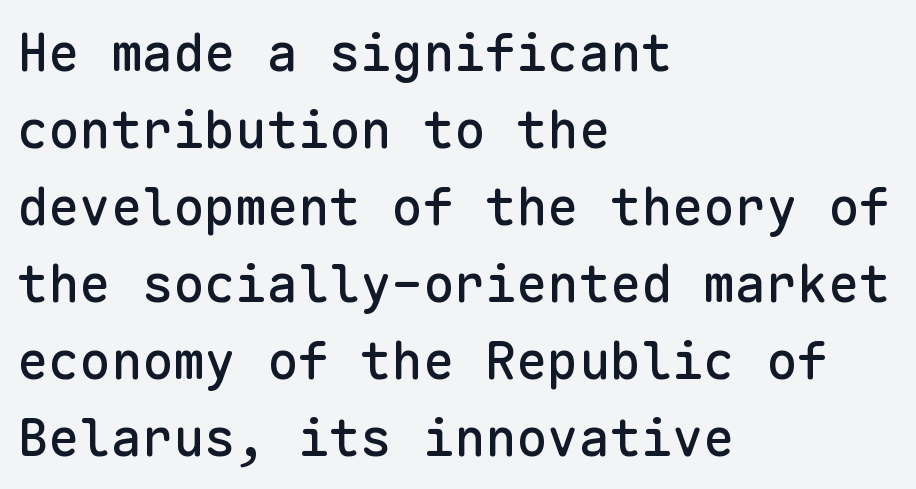
Q: Is the text italic (slanted)? A: No, it is upright.
Q: Is the typeface a serif or a sans-serif typeface? A: Sans-serif.
Q: Is the text underlined? A: No.
Q: How is the paragraph aligned? A: Left-aligned.
Q: Is the spacing between letters normal or unusually wide? A: Normal.
Q: Is the spacing between lines tight, normal or loose? A: Normal.
Q: Width (condensed, normal, or wide)? A: Normal.
Q: Stroke contrast? A: Low.
Q: x-height? A: Medium.
Q: Monospaced? A: Yes.
